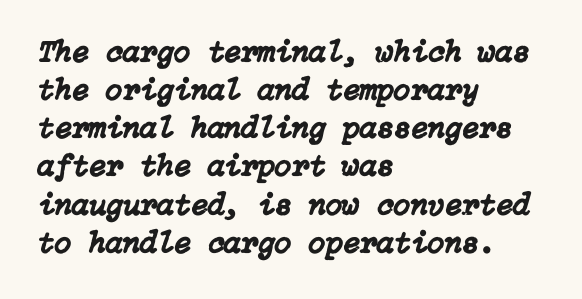
Q: Is the text italic (slanted)? A: Yes, it leans right by about 15 degrees.
Q: Is the text underlined? A: No.
Q: How is the paragraph aligned? A: Left-aligned.
Q: Is the spacing between letters normal or unusually wide? A: Normal.
Q: Width (condensed, normal, or wide)? A: Normal.
Q: Stroke contrast? A: Low.
Q: x-height? A: Medium.
